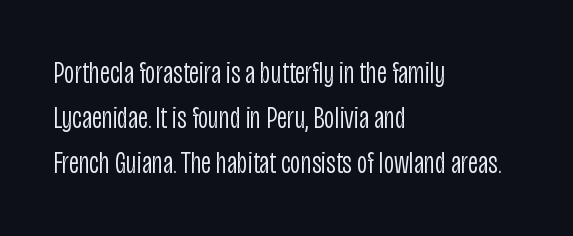
{"serif": "no", "italic": "no", "bold": "no", "weight": "light", "width": "condensed", "stroke_contrast": "low", "x_height": "large", "monospaced": "no", "underline": "no", "align": "left", "line_spacing": "normal", "line_spacing_ratio": 1.41, "letter_spacing": "normal", "letter_spacing_em": 0.0, "glyph_px": 32}
